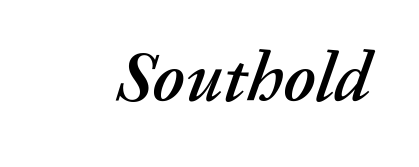
Q: Is the text italic (slanted)? A: Yes, it leans right by about 20 degrees.
Q: Is the text underlined? A: No.
Q: Is the spacing between letters normal or unusually wide? A: Normal.
Q: Width (condensed, normal, or wide)? A: Normal.
Q: Stroke contrast? A: Medium.
Q: x-height? A: Medium.
Q: Monospaced? A: No.
